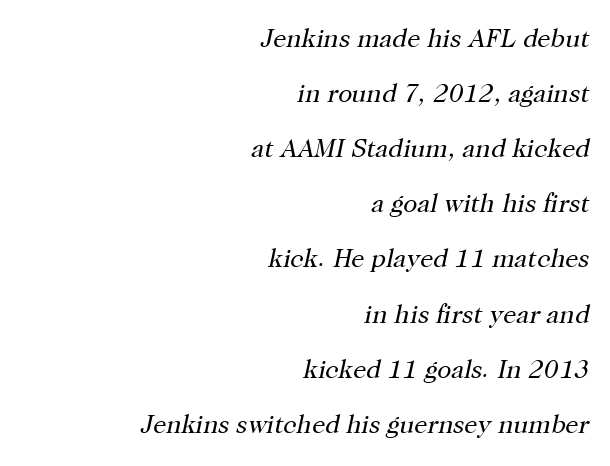
Right-aligned paragraph, ragged on the left. Nobody drew a line under any word here. Nobody touched the tracking dial on this one. Leading: increased. It's the slanting kind of type. No letter is thick-stroked: the sample isn't bold.
